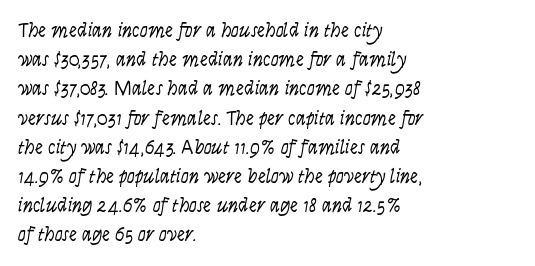
The image shows 20 px text type; set left-aligned, normal line spacing (1.46x), normal letter spacing, not underlined.
